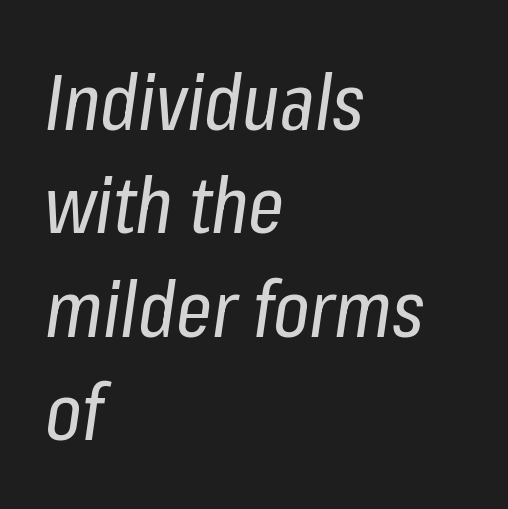
Q: Is the text bold? A: No.
Q: Is the text italic (slanted)? A: Yes, it leans right by about 8 degrees.
Q: Is the text underlined? A: No.
Q: How is the paragraph aligned? A: Left-aligned.
Q: Is the spacing between letters normal or unusually wide? A: Normal.
Q: Is the spacing between lines tight, normal or loose? A: Normal.
Q: Width (condensed, normal, or wide)? A: Condensed.
Q: Stroke contrast? A: Low.
Q: x-height? A: Medium.
Q: Monospaced? A: No.
